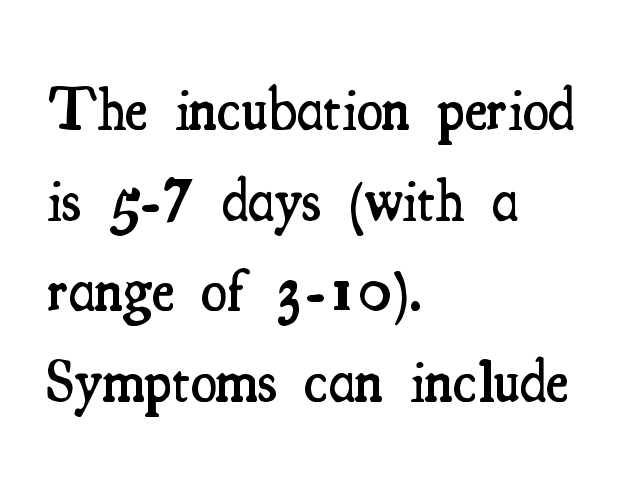
The image shows 60 px semibold, condensed serif type, upright; set left-aligned, normal line spacing (1.51x), normal letter spacing, not underlined; medium stroke contrast and a small x-height.
